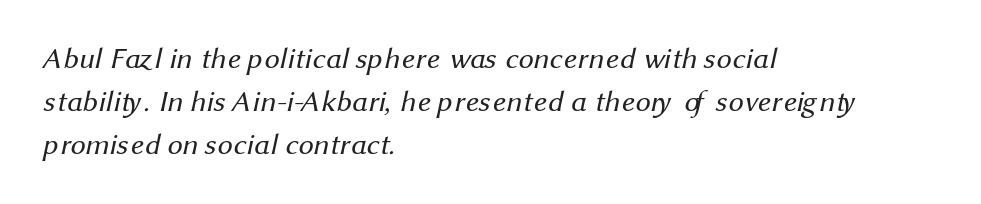
{"serif": "no", "bold": "no", "weight": "regular", "width": "normal", "stroke_contrast": "medium", "x_height": "medium", "monospaced": "no", "underline": "no", "align": "left", "line_spacing": "normal", "line_spacing_ratio": 1.43, "letter_spacing": "normal", "letter_spacing_em": 0.0, "glyph_px": 30}
